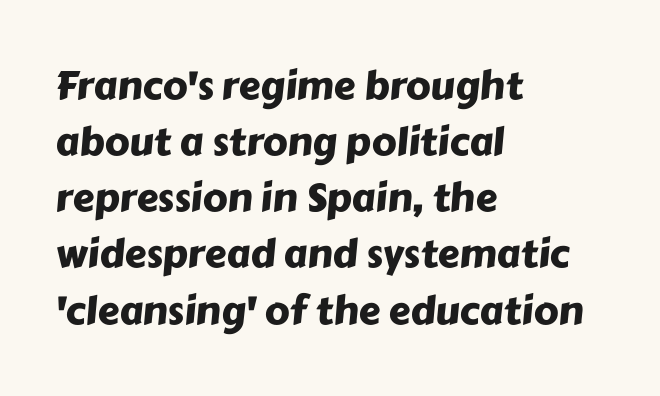
The image shows 39 px sans-serif type; set left-aligned, normal line spacing (1.44x), normal letter spacing, not underlined; low stroke contrast and a medium x-height.
